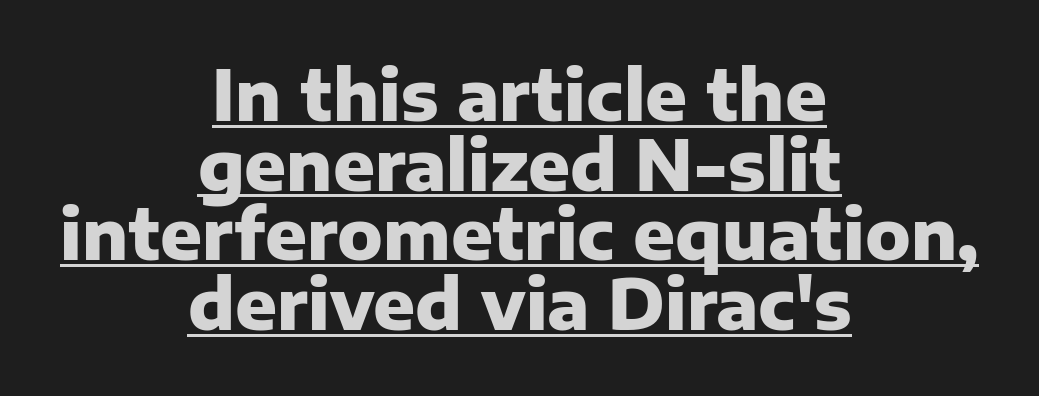
{"serif": "no", "italic": "no", "bold": "yes", "weight": "heavy", "width": "normal", "stroke_contrast": "low", "x_height": "medium", "monospaced": "no", "underline": "yes", "align": "center", "line_spacing": "tight", "line_spacing_ratio": 1.01, "letter_spacing": "normal", "letter_spacing_em": 0.0, "glyph_px": 69}
